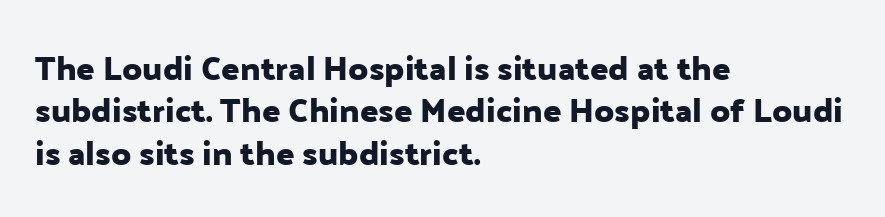
Reading down the block, your eye returns to a fixed left position each line. Looks like regular typesetting: each glyph gets only the width it needs. Standard letterfit; no display-style spreading of the glyphs. Type style note: lacks serifs. Rule under the text: the space is simply empty. Vertical spacing — default.
